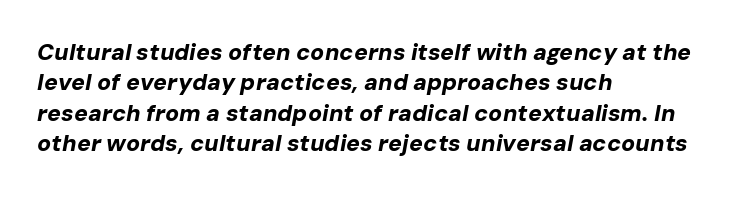
{"italic": "yes", "lean": "right", "slant_degrees": 10, "bold": "yes", "underline": "no", "align": "left", "line_spacing": "normal", "line_spacing_ratio": 1.32, "letter_spacing": "normal", "letter_spacing_em": 0.0, "glyph_px": 23}
